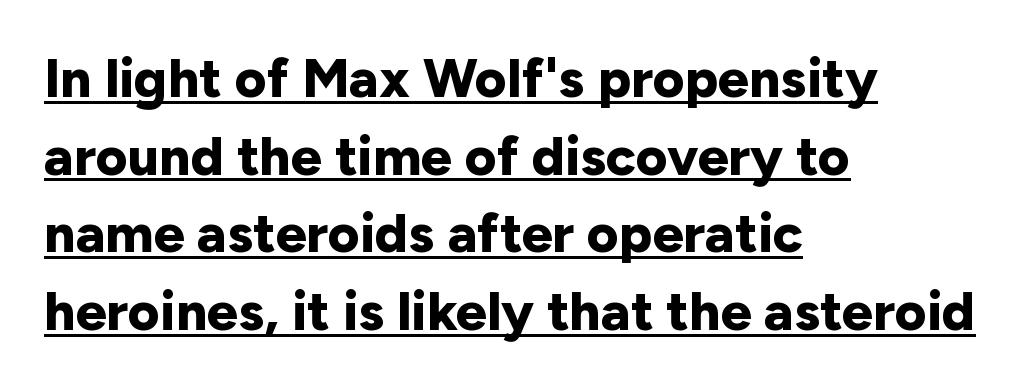
The image shows 55 px bold sans-serif type, upright; set left-aligned, normal line spacing (1.41x), normal letter spacing, underlined; low stroke contrast and a medium x-height.
